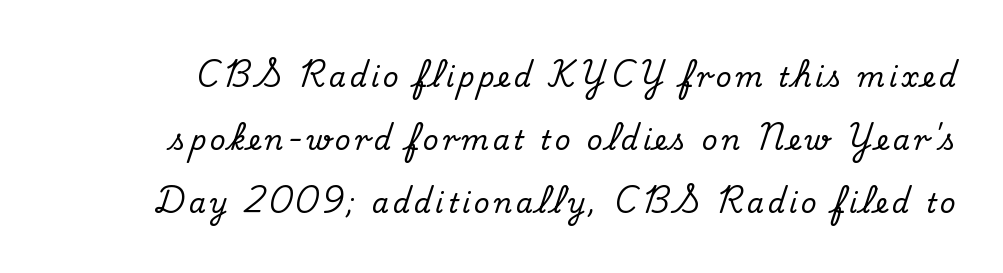
{"underline": "no", "line_spacing": "loose", "line_spacing_ratio": 2.33, "glyph_px": 27}
